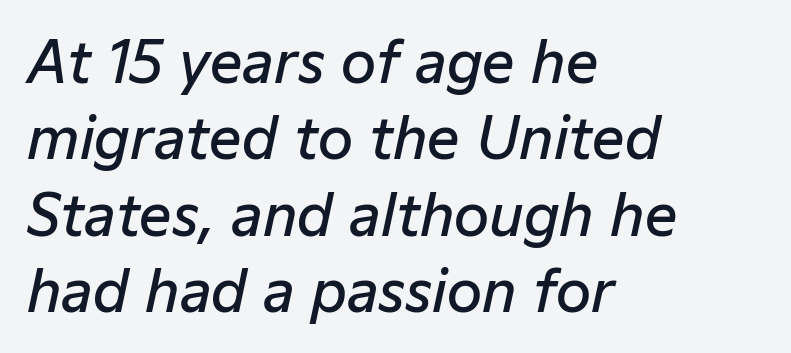
{"italic": "yes", "lean": "right", "slant_degrees": 12, "bold": "semi", "weight": "semibold", "width": "normal", "stroke_contrast": "low", "x_height": "medium", "monospaced": "no", "underline": "no", "align": "left", "line_spacing": "normal", "line_spacing_ratio": 1.34, "letter_spacing": "normal", "letter_spacing_em": 0.0, "glyph_px": 57}
